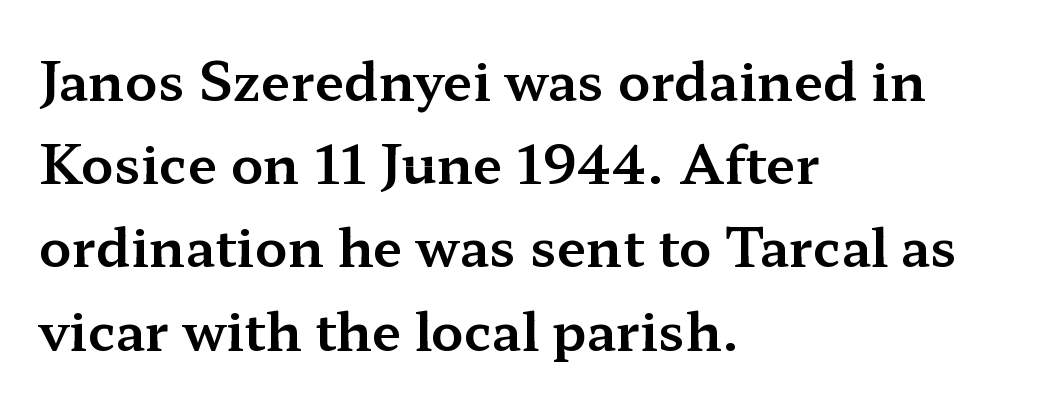
Q: Is the text italic (slanted)? A: No, it is upright.
Q: Is the typeface a serif or a sans-serif typeface? A: Serif.
Q: Is the text underlined? A: No.
Q: How is the paragraph aligned? A: Left-aligned.
Q: Is the spacing between letters normal or unusually wide? A: Normal.
Q: Is the spacing between lines tight, normal or loose? A: Normal.
Q: Width (condensed, normal, or wide)? A: Wide.
Q: Stroke contrast? A: Medium.
Q: x-height? A: Medium.
Q: Monospaced? A: No.
